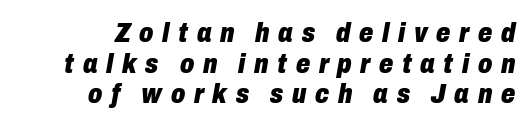
Tall strokes in this sample are angled rather than plumb. Does extra space separate the letters? Yes, quite a lot of it. The string is rendered with underlining switched off. Compared with an ordinary text face, these strokes are far heavier — a full bold.
